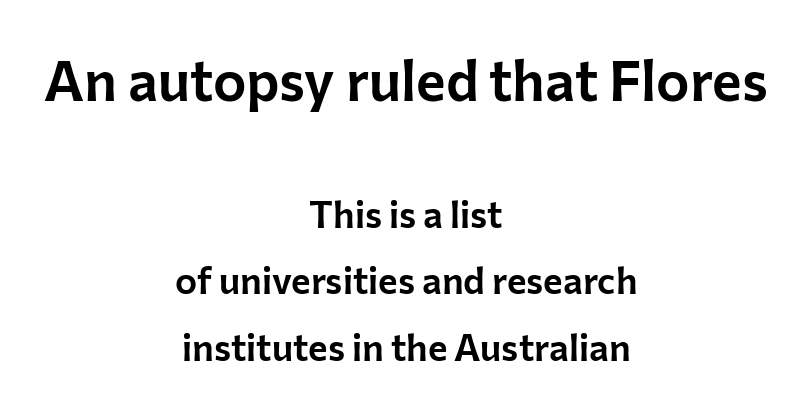
The image shows 56 px sans-serif type, upright; set centered, line spacing 1.8x, normal letter spacing, not underlined; the first (top) block is 1.51x larger; low stroke contrast and a medium x-height.
